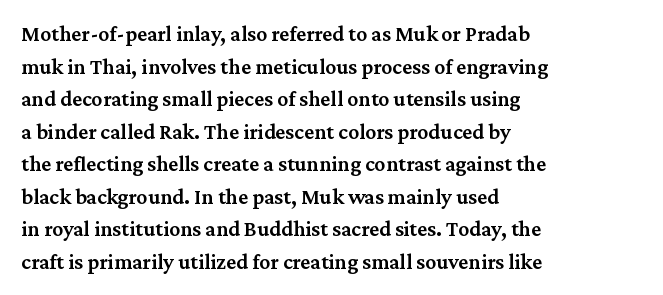
The image shows 22 px text type, upright; set left-aligned, normal line spacing (1.48x), normal letter spacing, not underlined.
